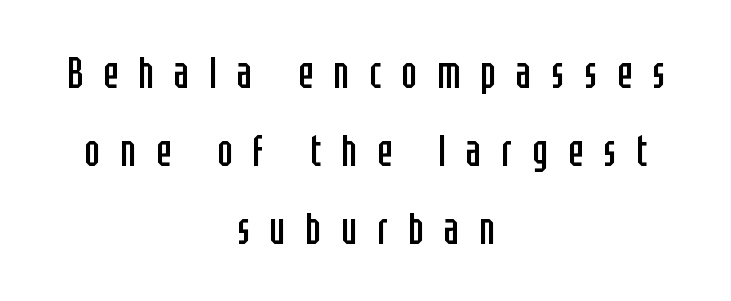
The image shows 45 px regular-weight, condensed sans-serif type, upright; set centered, line spacing 1.73x, unusually wide letter spacing (+0.45 em), not underlined; low stroke contrast and a large x-height.
